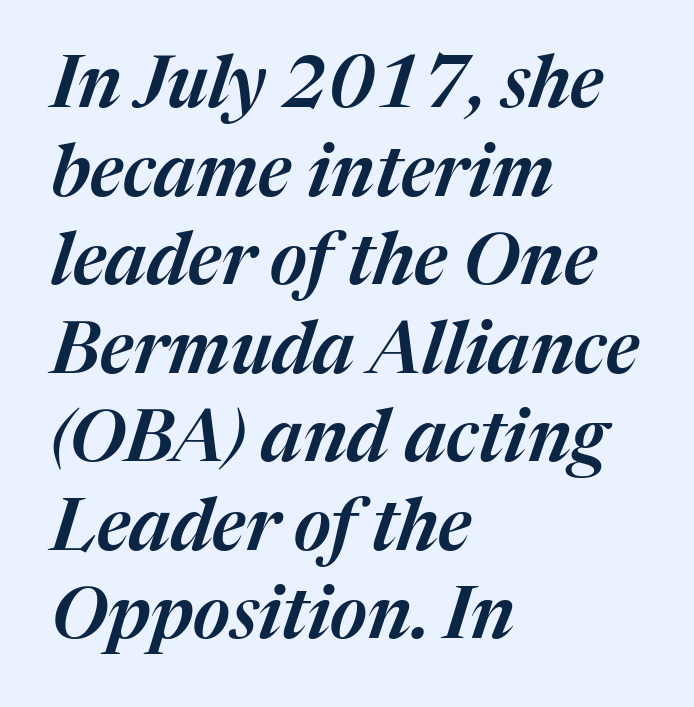
{"italic": "yes", "lean": "right", "slant_degrees": 17, "width": "normal", "stroke_contrast": "medium", "x_height": "medium", "monospaced": "no", "underline": "no", "align": "left", "line_spacing_ratio": 1.23, "letter_spacing": "normal", "letter_spacing_em": 0.0, "glyph_px": 72}
